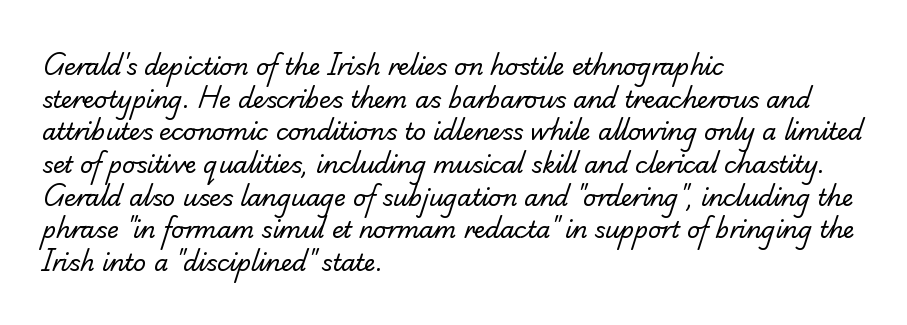
Reading down the block, your eye returns to a fixed left position each line. Heft: none added — not bold. Honestly, the letter spacing is just normal — you wouldn't notice it. Any mark beneath the type? The region is blank. What's the leading like? Ordinary, nothing unusual.
